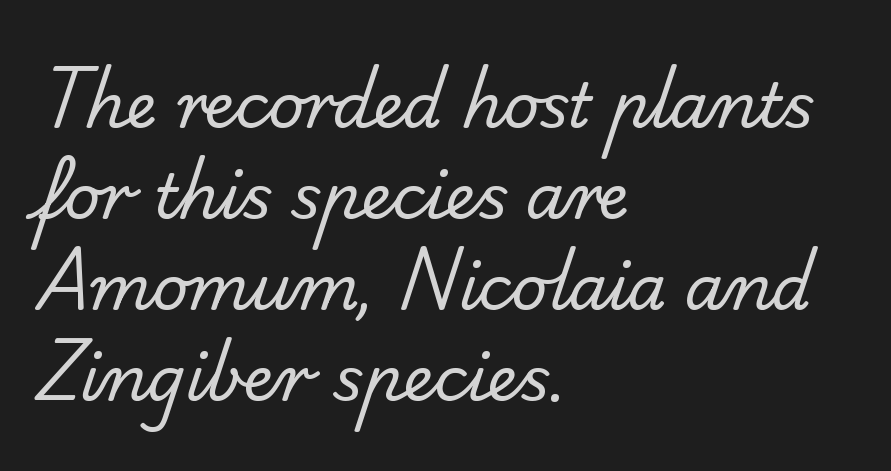
Honestly, the letter spacing is just normal — you wouldn't notice it. Clear beneath every line of the passage. Note: no serifs on the glyphs. Baseline-to-baseline distance is the conventional proportion of letter height. Is the type heavy? It reads as light-to-regular instead.
